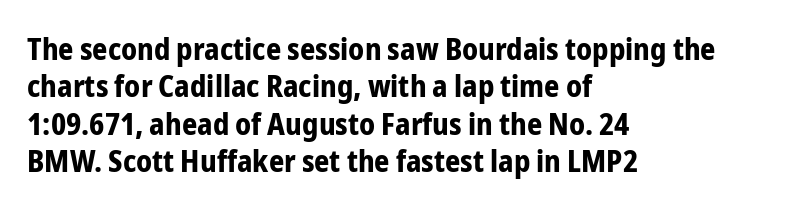
The horizontal fit of the characters is conventional and even. Note: no serifs on the glyphs. The axis of the letterforms is exactly vertical. Letters rest on an invisible, unmarked baseline. These lines are set flush left with a ragged right edge. A typesetter would call this proportional, since set widths differ per character.
